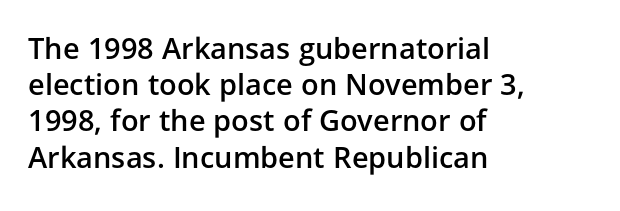
Q: Is the text bold? A: Semi-bold.
Q: Is the text italic (slanted)? A: No, it is upright.
Q: Is the typeface a serif or a sans-serif typeface? A: Sans-serif.
Q: Is the text underlined? A: No.
Q: How is the paragraph aligned? A: Left-aligned.
Q: Is the spacing between letters normal or unusually wide? A: Normal.
Q: Is the spacing between lines tight, normal or loose? A: Normal.
Q: Width (condensed, normal, or wide)? A: Normal.
Q: Stroke contrast? A: Low.
Q: x-height? A: Medium.
Q: Monospaced? A: No.
